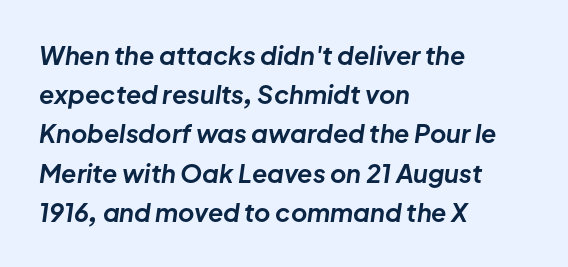
The space directly below the letters is spotless. Regarding leading, the lines here are spaced in the standard way. The passage is arranged the way most books set body copy — flush left. How are the letters spaced? Ordinarily, with no added tracking.
